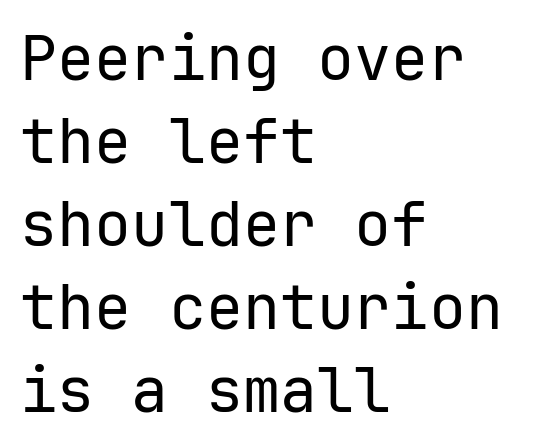
{"serif": "no", "italic": "no", "bold": "no", "weight": "regular", "width": "normal", "stroke_contrast": "low", "x_height": "medium", "underline": "no", "align": "left", "line_spacing": "normal", "line_spacing_ratio": 1.34, "letter_spacing": "normal", "letter_spacing_em": 0.0, "glyph_px": 62}
